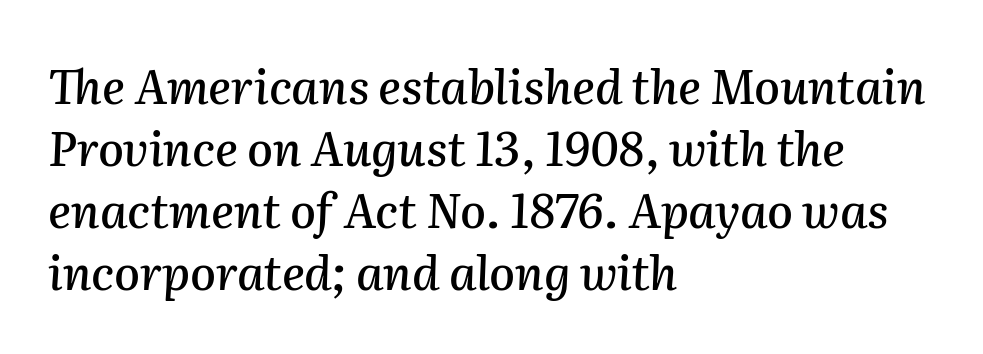
The image shows 47 px text type, italic (leaning right); set left-aligned, normal line spacing (1.32x), normal letter spacing, not underlined; medium stroke contrast and a medium x-height.
